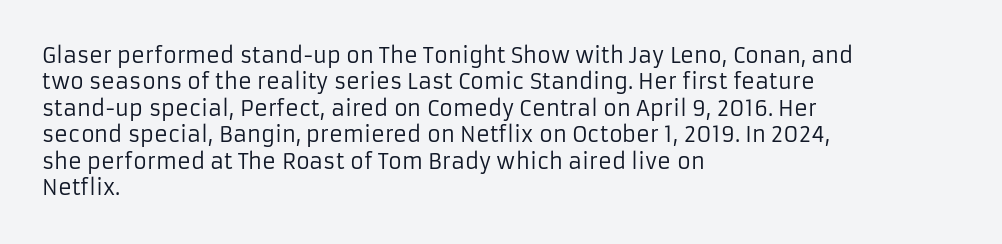
{"italic": "no", "bold": "no", "underline": "no", "align": "left", "line_spacing": "normal", "line_spacing_ratio": 1.26, "letter_spacing": "normal", "letter_spacing_em": 0.0, "glyph_px": 21}
